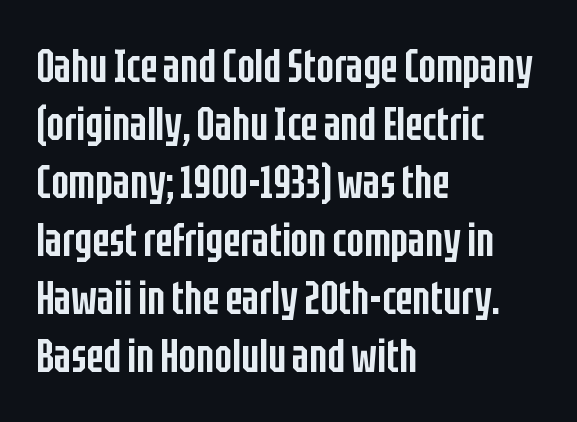
{"serif": "no", "italic": "no", "bold": "semi", "weight": "semibold", "width": "condensed", "stroke_contrast": "low", "x_height": "large", "monospaced": "no", "underline": "no", "align": "left", "line_spacing": "normal", "line_spacing_ratio": 1.26, "letter_spacing": "normal", "letter_spacing_em": 0.0, "glyph_px": 46}
